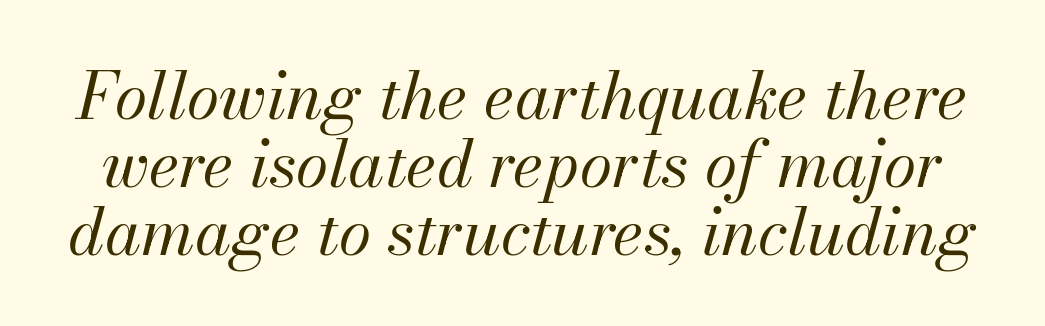
The image shows 66 px regular-weight type, italic (leaning right); set tight line spacing (1.03x), normal letter spacing, not underlined; medium stroke contrast and a small x-height.
